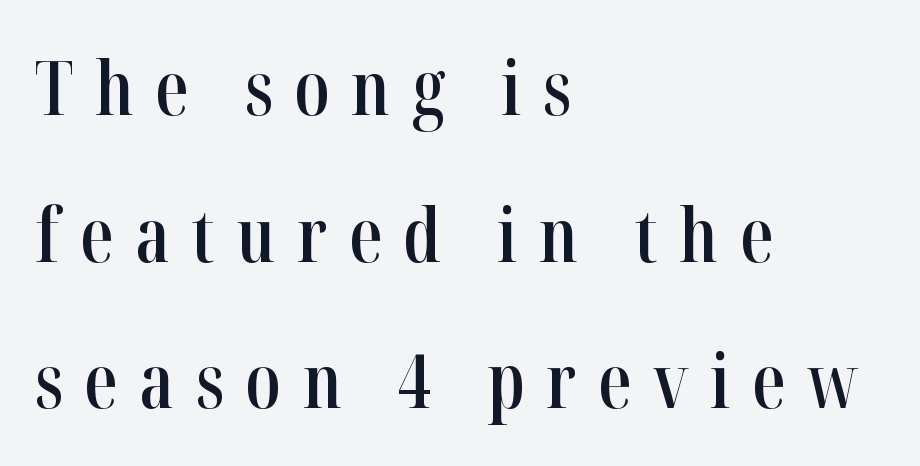
This rendering widens character spacing well past its baseline value. The lines are quadded left. Does the leading feel generous? Absolutely, it's lavish. This rendering employs a face with finishing strokes, i.e., a serif. The gap between lines stays unmarked. Proportional: the letters do not fall into vertical columns.
